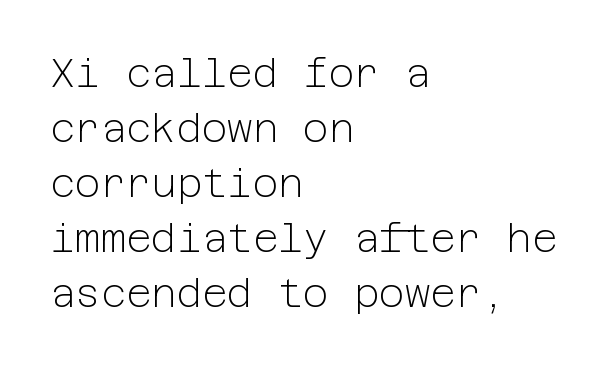
Q: Is the text bold? A: No.
Q: Is the text italic (slanted)? A: No, it is upright.
Q: Is the typeface a serif or a sans-serif typeface? A: Sans-serif.
Q: Is the text underlined? A: No.
Q: How is the paragraph aligned? A: Left-aligned.
Q: Is the spacing between letters normal or unusually wide? A: Normal.
Q: Is the spacing between lines tight, normal or loose? A: Normal.
Q: Width (condensed, normal, or wide)? A: Normal.
Q: Stroke contrast? A: Low.
Q: x-height? A: Medium.
